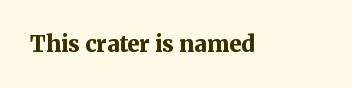
{"italic": "no", "bold": "yes", "underline": "no", "letter_spacing": "normal", "letter_spacing_em": 0.0, "glyph_px": 22}
